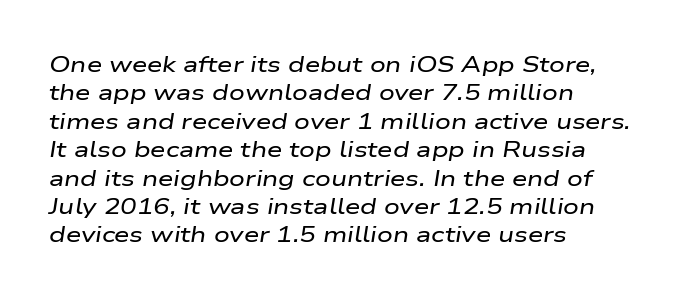
Just letters on the line, the space beneath them empty. Look at the tracking — it's just the regular setting, nothing added. The passage shown stacks its lines at a standard gap. The passage shown leans; its letterforms are oblique.
